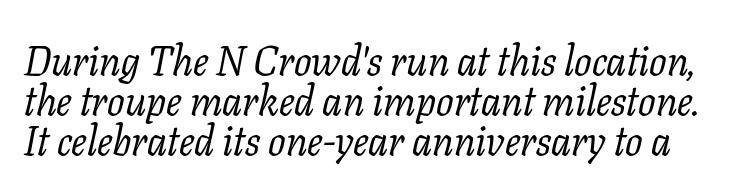
Is the stroke heavy? The answer is a plain regular-or-lighter. Descender tails drop into unmarked territory. Check where the strokes stop: tiny serifs finish them off. How would I describe the line gaps? Narrow and economical. Characters are canted at an angle relative to the baseline's perpendicular. Is the letter spacing exaggerated? No — it looks like the ordinary default.
